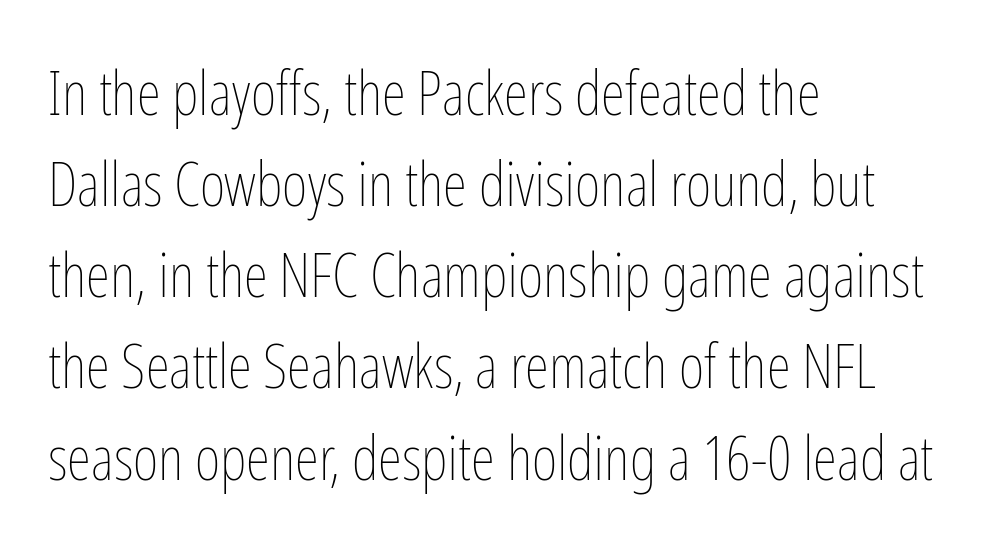
Q: Is the text bold? A: No.
Q: Is the text italic (slanted)? A: No, it is upright.
Q: Is the text underlined? A: No.
Q: How is the paragraph aligned? A: Left-aligned.
Q: Is the spacing between letters normal or unusually wide? A: Normal.
Q: Is the spacing between lines tight, normal or loose? A: Normal.
Q: Width (condensed, normal, or wide)? A: Condensed.
Q: Stroke contrast? A: Low.
Q: x-height? A: Medium.
Q: Monospaced? A: No.
